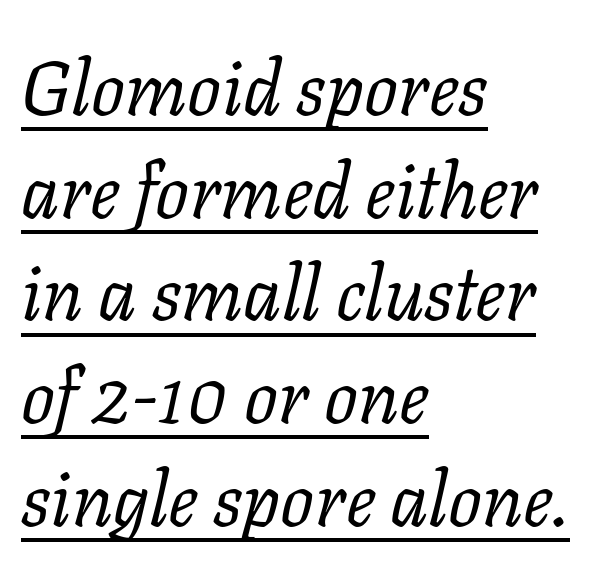
The image shows 75 px regular-weight serif type, italic (leaning right); set left-aligned, normal line spacing (1.37x), normal letter spacing, underlined; low stroke contrast and a medium x-height.
